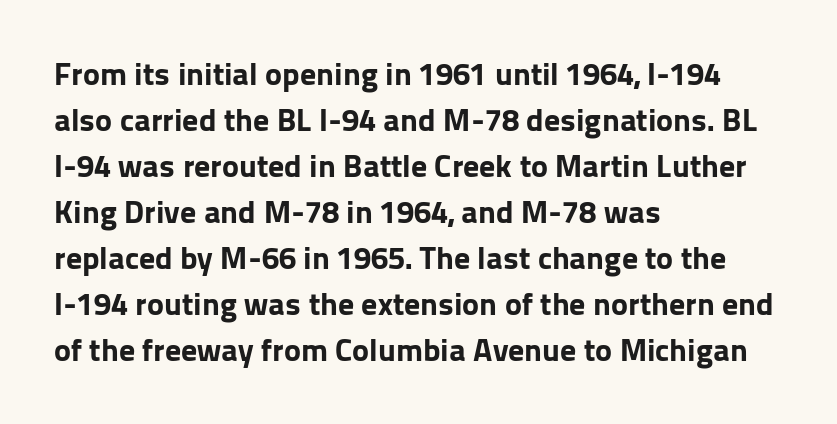
This sample uses a sans-serif face. Nothing unusual about the tracking: characters are spaced as the font intends. The specimen reads as upright at a glance. Descenders hang freely into open space. Spacing verdict: proportional, widths tailored to each character. Is the block centered? No — it sits flush against the left margin.
